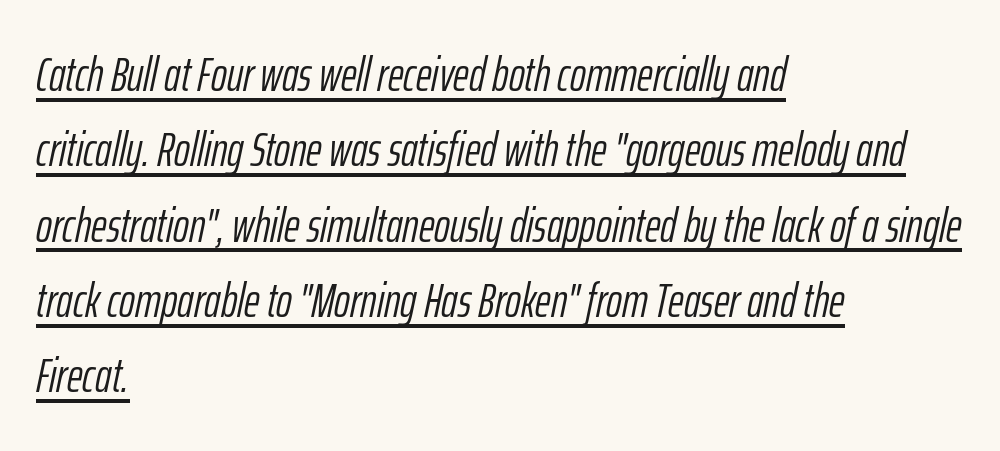
Each line of the rendering has a horizontal stroke beneath the glyphs. You could not count columns in this text — the font is proportionally spaced. Honestly, the letter spacing is just normal — you wouldn't notice it. Leftover space on each line is placed entirely after the last word. Each new line begins a customary step beneath the previous one. Posture: slanted.
